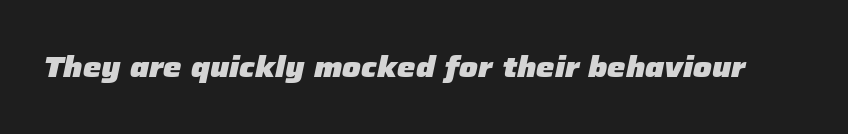
Rule under the text: the space is simply empty. The gaps between neighbouring characters are ordinary and unremarkable. The passage shown leans; its letterforms are oblique. Here the designer chose a conventional face with non-uniform glyph widths. Set as a true bold cut, around the 700 mark.
